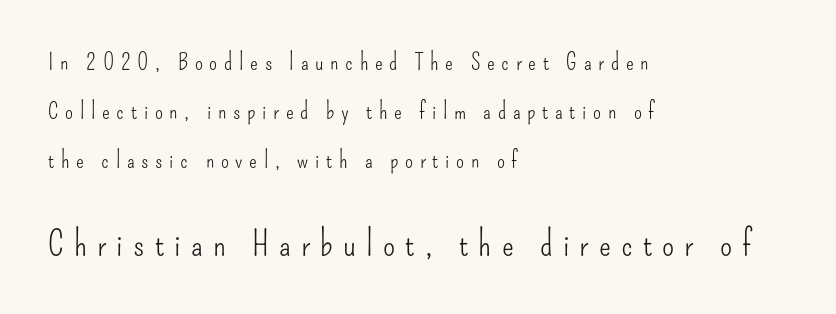
{"serif": "no", "italic": "no", "bold": "no", "weight": "light", "width": "condensed", "stroke_contrast": "low", "x_height": "small", "monospaced": "no", "underline": "no", "align": "left", "line_spacing": "loose", "line_spacing_ratio": 2.13, "letter_spacing": "wide", "letter_spacing_em": 0.29, "larger_block": "second", "size_ratio": 1.52, "glyph_px": 35}
